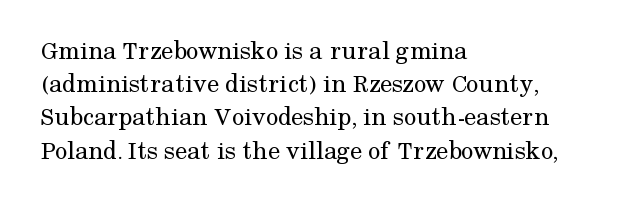
Q: Is the text bold? A: No.
Q: Is the text italic (slanted)? A: No, it is upright.
Q: Is the text underlined? A: No.
Q: How is the paragraph aligned? A: Left-aligned.
Q: Is the spacing between letters normal or unusually wide? A: Normal.
